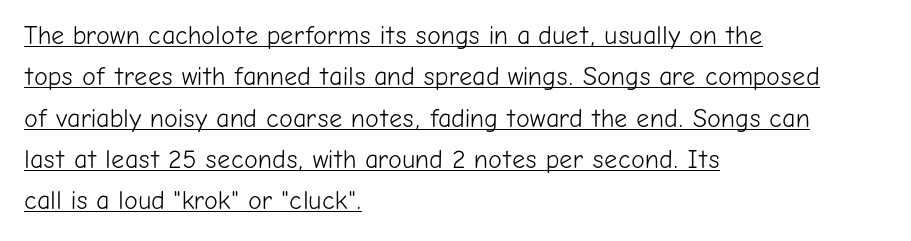
Observe the ordinary spacing: letters are neighbours, not strangers. Caption: multi-line text, flush left, ragged right. The leading is moderate, giving the passage an even texture. Upright lettering throughout. Underline: present.
